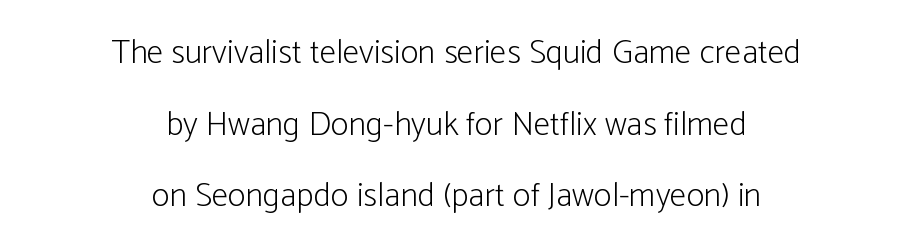
The image shows 34 px light, condensed sans-serif type, upright; set centered, loose line spacing (2.11x), normal letter spacing, not underlined; low stroke contrast and a medium x-height.
